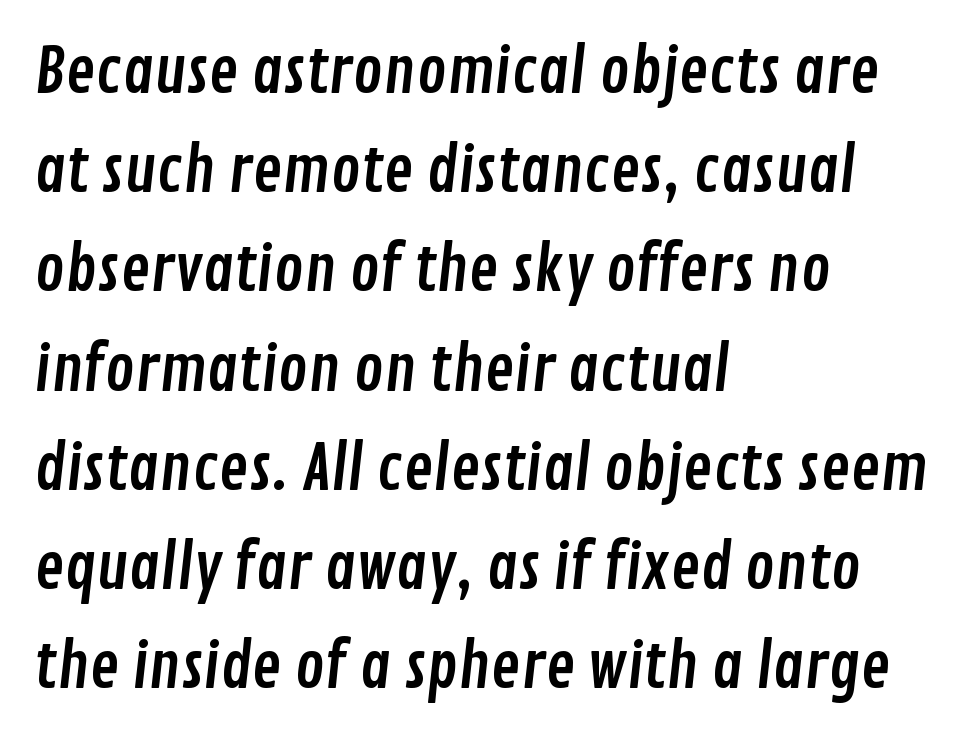
Q: Is the typeface a serif or a sans-serif typeface? A: Sans-serif.
Q: Is the text underlined? A: No.
Q: How is the paragraph aligned? A: Left-aligned.
Q: Is the spacing between letters normal or unusually wide? A: Normal.
Q: Is the spacing between lines tight, normal or loose? A: Normal.
Q: Width (condensed, normal, or wide)? A: Condensed.
Q: Stroke contrast? A: Low.
Q: x-height? A: Medium.
Q: Monospaced? A: No.
